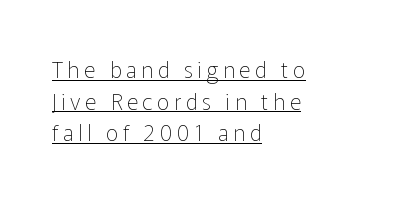
The rendering uses the underline text-decoration. The text block is weighted toward the left margin, trailing off unevenly rightward. This block has exactly the height ordinary leading produces. No italicization has been applied; the sample stays upright.
